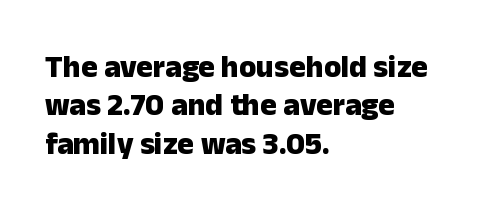
Q: Is the text bold? A: Yes.
Q: Is the text italic (slanted)? A: No, it is upright.
Q: Is the typeface a serif or a sans-serif typeface? A: Sans-serif.
Q: Is the text underlined? A: No.
Q: How is the paragraph aligned? A: Left-aligned.
Q: Is the spacing between letters normal or unusually wide? A: Normal.
Q: Width (condensed, normal, or wide)? A: Normal.
Q: Stroke contrast? A: Low.
Q: x-height? A: Medium.
Q: Monospaced? A: No.
